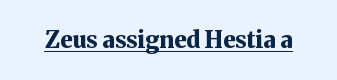
The image shows 23 px bold type, upright; set normal letter spacing, underlined.
